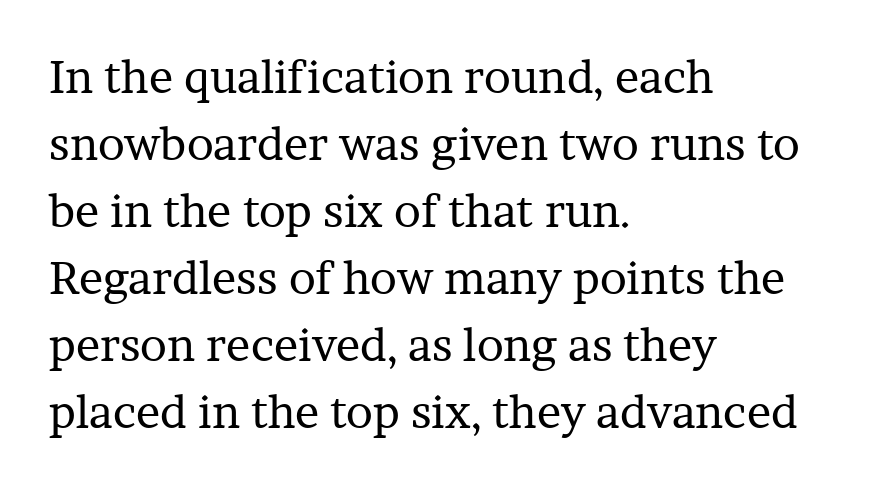
Ordinary non-slanted type is in use. Unmarked baselines from the first word to the last. Stem width sits at or under what a default text font uses. Here the designer chose a conventional face with non-uniform glyph widths. Letter spacing: default.
